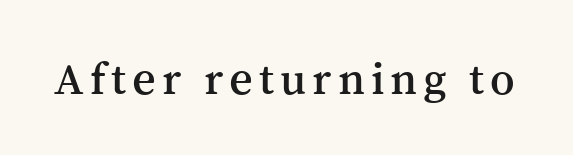
Descenders hang freely into open space. This rendering employs a face with finishing strokes, i.e., a serif. Varying glyph widths throughout — classic text-font behaviour. A typesetter would mark this as roman, not italic.
